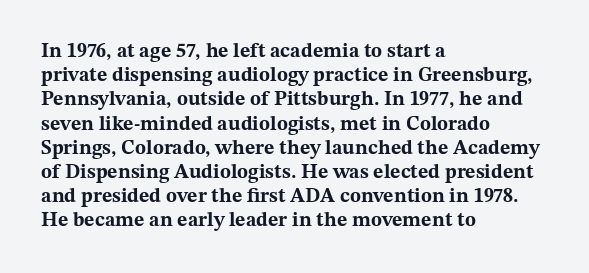
Q: Is the text bold? A: Yes.
Q: Is the text italic (slanted)? A: No, it is upright.
Q: Is the text underlined? A: No.
Q: How is the paragraph aligned? A: Left-aligned.
Q: Is the spacing between letters normal or unusually wide? A: Normal.
